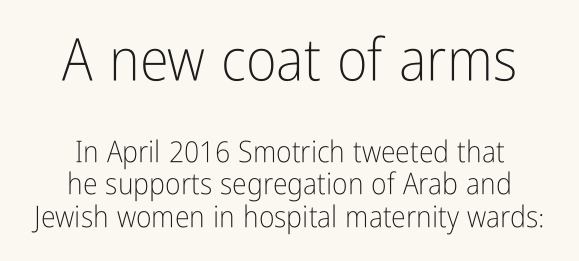
Each new line begins almost immediately beneath the previous one. Clear beneath every line of the passage. The letters advance in unequal steps, a hallmark of proportional type. Letters have the restrained weight of plain body copy at most.
